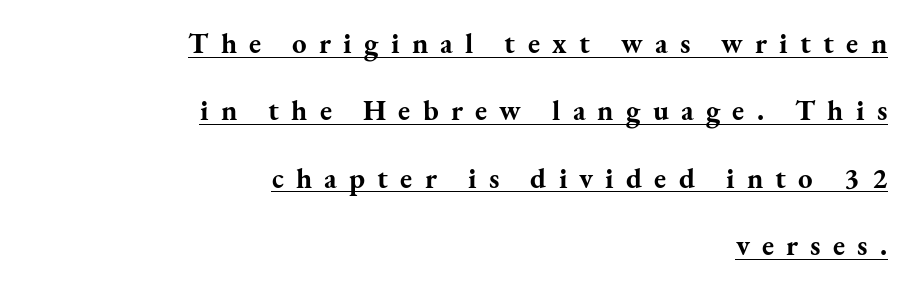
{"serif": "yes", "italic": "no", "bold": "yes", "weight": "bold", "width": "normal", "stroke_contrast": "medium", "x_height": "small", "monospaced": "no", "underline": "yes", "align": "right", "line_spacing": "loose", "line_spacing_ratio": 2.32, "letter_spacing": "wide", "letter_spacing_em": 0.42, "glyph_px": 29}
